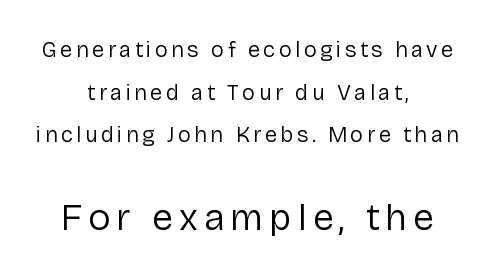
The image shows 38 px regular-weight sans-serif type, upright; set centered, loose line spacing (1.94x), not underlined; the second (bottom) block is 1.73x larger; low stroke contrast and a medium x-height.
